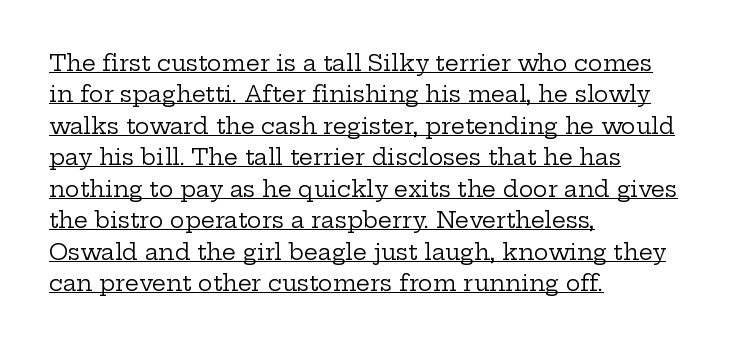
The image shows 22 px text type, upright; set left-aligned, normal line spacing (1.43x), normal letter spacing, underlined.
